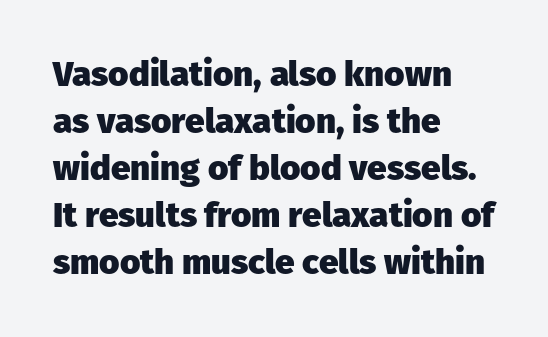
Q: Is the text bold? A: Yes.
Q: Is the text italic (slanted)? A: No, it is upright.
Q: Is the typeface a serif or a sans-serif typeface? A: Sans-serif.
Q: Is the text underlined? A: No.
Q: How is the paragraph aligned? A: Left-aligned.
Q: Is the spacing between letters normal or unusually wide? A: Normal.
Q: Is the spacing between lines tight, normal or loose? A: Normal.
Q: Width (condensed, normal, or wide)? A: Normal.
Q: Stroke contrast? A: Low.
Q: x-height? A: Medium.
Q: Monospaced? A: No.
